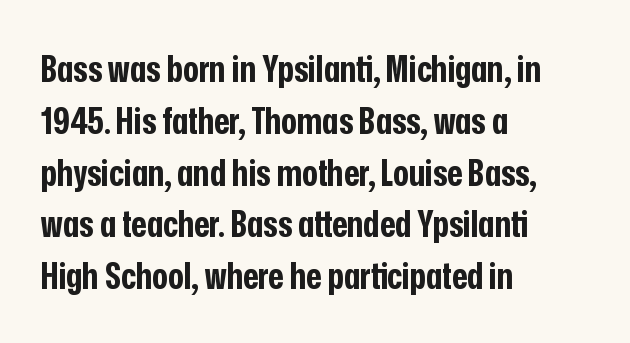
Q: Is the text bold? A: Yes.
Q: Is the text italic (slanted)? A: No, it is upright.
Q: Is the typeface a serif or a sans-serif typeface? A: Sans-serif.
Q: Is the text underlined? A: No.
Q: How is the paragraph aligned? A: Left-aligned.
Q: Is the spacing between letters normal or unusually wide? A: Normal.
Q: Is the spacing between lines tight, normal or loose? A: Normal.
Q: Width (condensed, normal, or wide)? A: Condensed.
Q: Stroke contrast? A: Low.
Q: x-height? A: Medium.
Q: Monospaced? A: No.
